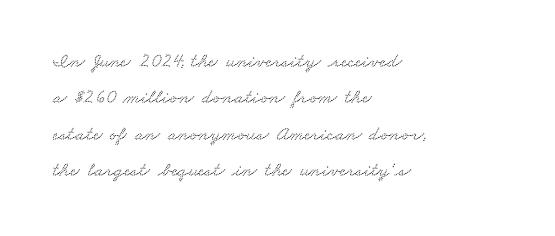
The image shows 20 px text type; set left-aligned, line spacing 1.82x, normal letter spacing, not underlined.
